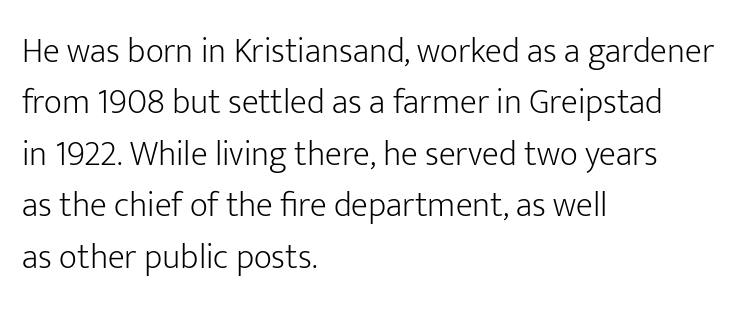
{"serif": "no", "italic": "no", "bold": "no", "weight": "light", "width": "normal", "stroke_contrast": "low", "x_height": "medium", "monospaced": "no", "underline": "no", "align": "left", "line_spacing": "normal", "line_spacing_ratio": 1.47, "letter_spacing": "normal", "letter_spacing_em": 0.0, "glyph_px": 35}
